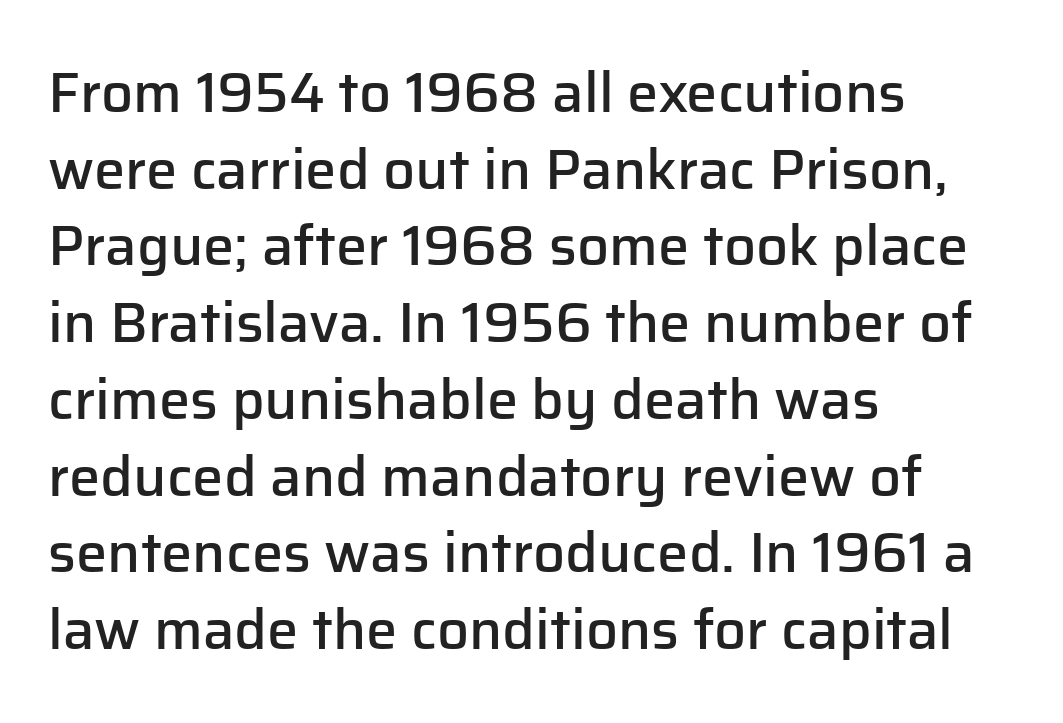
Classification — sans serif. The rendering uses a moderate line-height, typical for paragraphs. The characters look somewhat weighty, a semibold short of true bold. Compared with a centered layout, this one pins lines to the left instead. Rendered with straight, roman letterforms.
